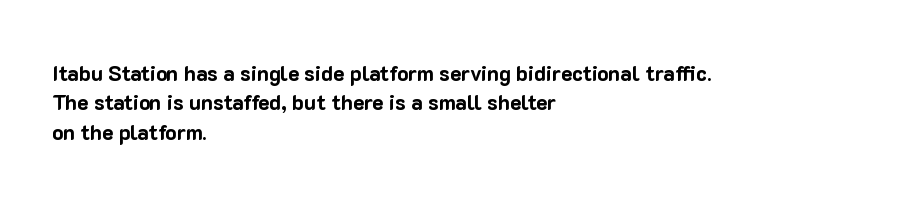
The image shows 21 px bold type, upright; set left-aligned, normal line spacing (1.4x), normal letter spacing, not underlined.
